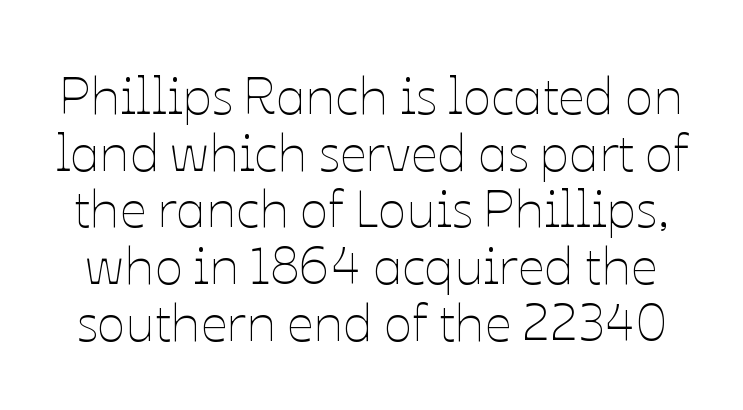
Q: Is the text bold? A: No.
Q: Is the text italic (slanted)? A: No, it is upright.
Q: Is the text underlined? A: No.
Q: Is the spacing between letters normal or unusually wide? A: Normal.
Q: Is the spacing between lines tight, normal or loose? A: Tight.
Q: Width (condensed, normal, or wide)? A: Normal.
Q: Stroke contrast? A: Low.
Q: x-height? A: Medium.
Q: Monospaced? A: No.
